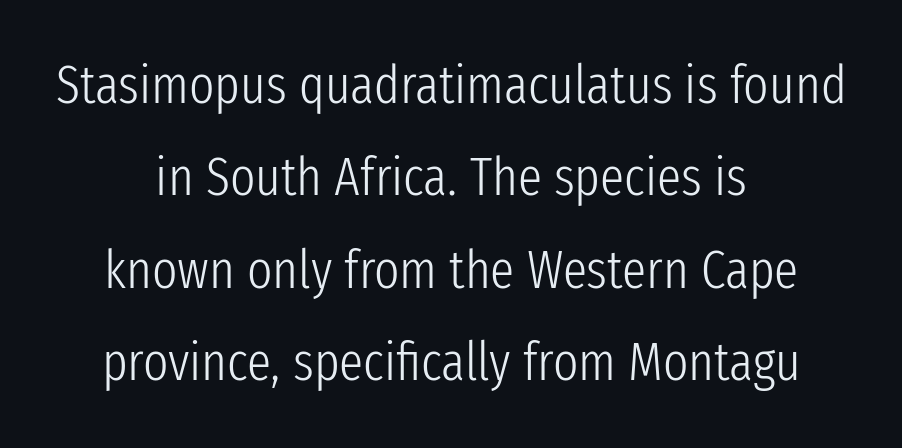
Q: Is the text bold? A: No.
Q: Is the text italic (slanted)? A: No, it is upright.
Q: Is the typeface a serif or a sans-serif typeface? A: Sans-serif.
Q: Is the text underlined? A: No.
Q: How is the paragraph aligned? A: Centered.
Q: Is the spacing between letters normal or unusually wide? A: Normal.
Q: Width (condensed, normal, or wide)? A: Condensed.
Q: Stroke contrast? A: Low.
Q: x-height? A: Medium.
Q: Monospaced? A: No.
